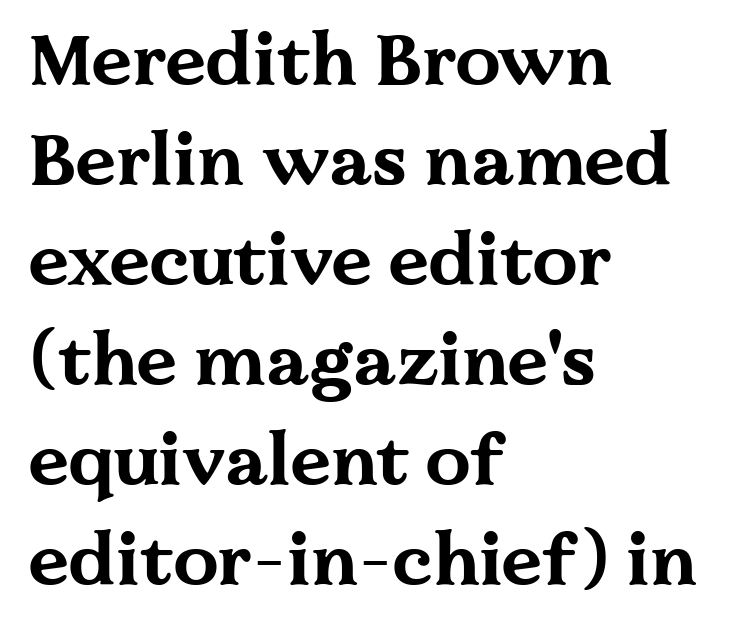
Q: Is the text bold? A: Yes.
Q: Is the text italic (slanted)? A: No, it is upright.
Q: Is the typeface a serif or a sans-serif typeface? A: Serif.
Q: Is the text underlined? A: No.
Q: How is the paragraph aligned? A: Left-aligned.
Q: Is the spacing between letters normal or unusually wide? A: Normal.
Q: Is the spacing between lines tight, normal or loose? A: Normal.
Q: Width (condensed, normal, or wide)? A: Wide.
Q: Stroke contrast? A: Medium.
Q: x-height? A: Medium.
Q: Monospaced? A: No.
